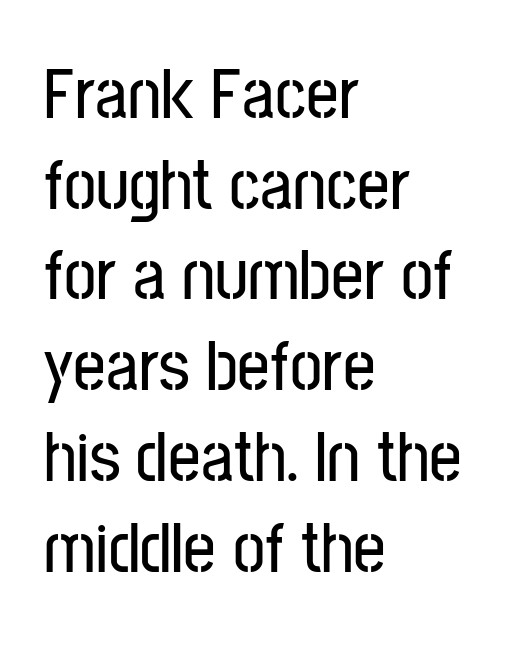
The image shows 72 px condensed sans-serif type, upright; set left-aligned, normal line spacing (1.26x), normal letter spacing, not underlined; low stroke contrast and a medium x-height.
